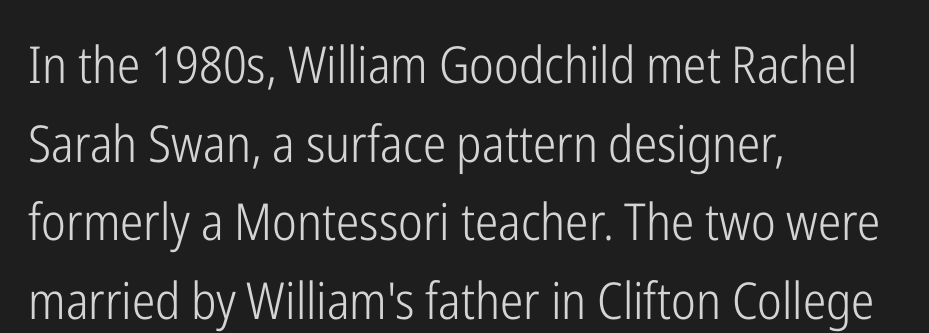
Q: Is the text bold? A: No.
Q: Is the text italic (slanted)? A: No, it is upright.
Q: Is the typeface a serif or a sans-serif typeface? A: Sans-serif.
Q: Is the text underlined? A: No.
Q: How is the paragraph aligned? A: Left-aligned.
Q: Is the spacing between letters normal or unusually wide? A: Normal.
Q: Is the spacing between lines tight, normal or loose? A: Normal.
Q: Width (condensed, normal, or wide)? A: Condensed.
Q: Stroke contrast? A: Low.
Q: x-height? A: Medium.
Q: Monospaced? A: No.
